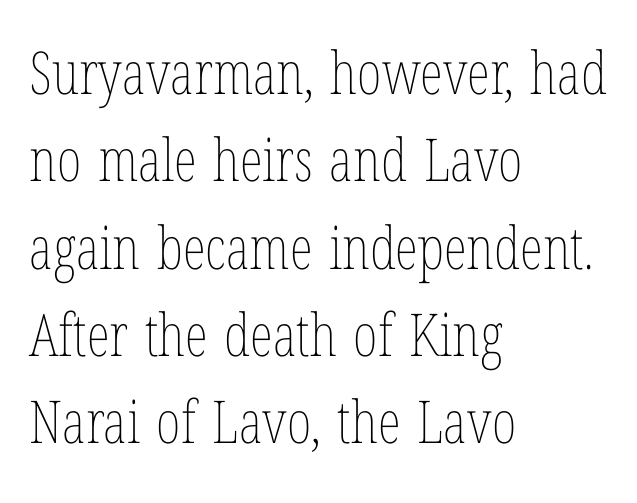
{"italic": "no", "bold": "no", "weight": "thin", "width": "condensed", "stroke_contrast": "low", "x_height": "medium", "monospaced": "no", "underline": "no", "align": "left", "line_spacing": "normal", "line_spacing_ratio": 1.48, "letter_spacing": "normal", "letter_spacing_em": 0.0, "glyph_px": 59}
